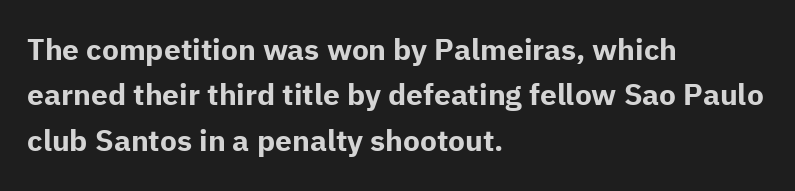
Here the glyphs are tracked normally, forming tight word shapes. Which margin do the lines hug? The left one — the right edge is uneven. Is the type bold? Yes — the strokes are clearly thick and heavy. Horizontal bands of white between lines are of average thickness.
